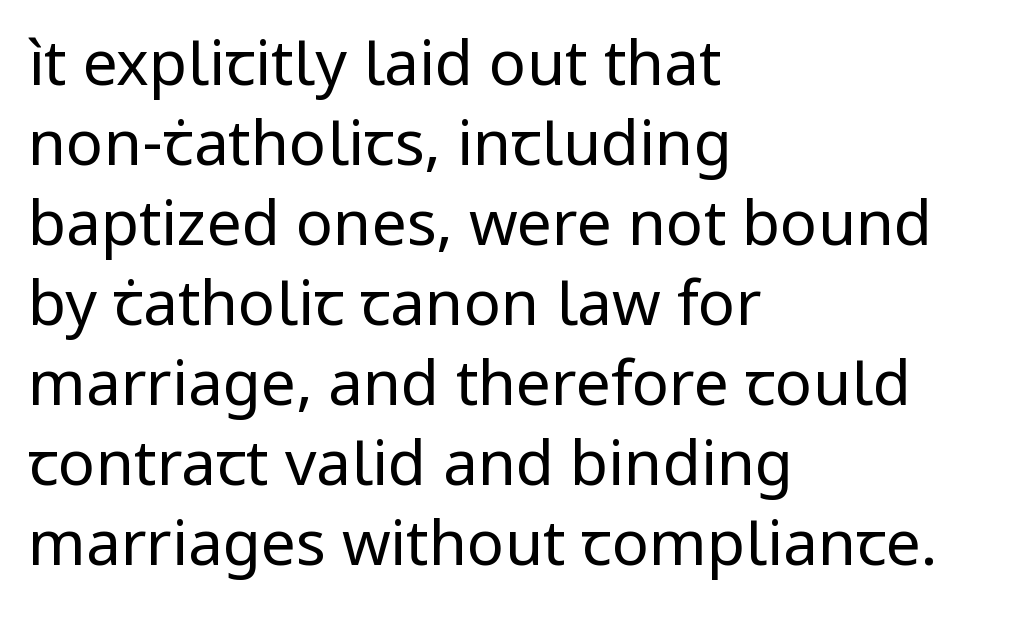
The image shows 62 px regular-weight sans-serif type, upright; set left-aligned, normal line spacing (1.29x), normal letter spacing, not underlined; low stroke contrast and a medium x-height.
